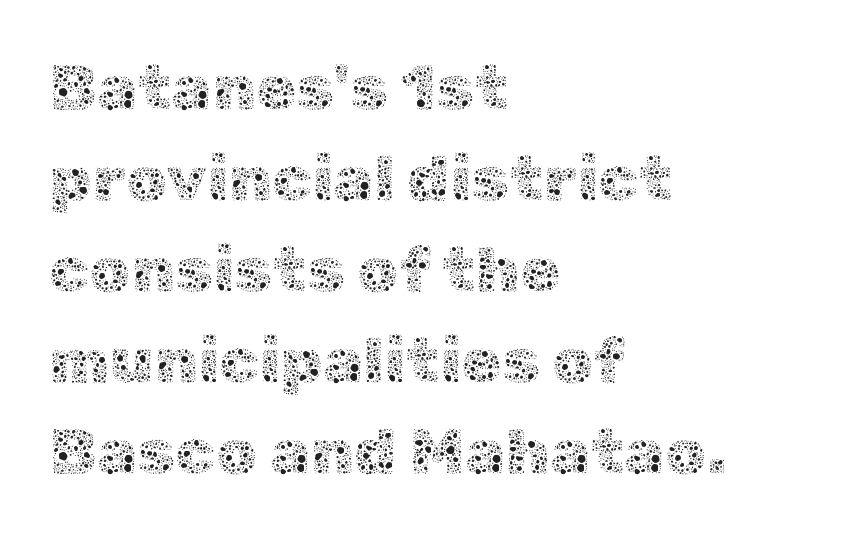
The image shows 65 px thin type, upright; set left-aligned, normal line spacing (1.4x), normal letter spacing, not underlined; a medium x-height.
